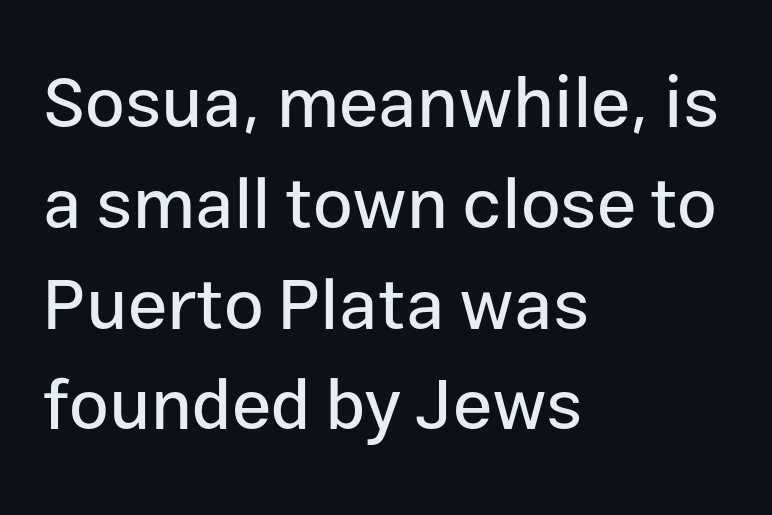
Looks like regular typesetting: each glyph gets only the width it needs. Every stem runs plumb, perpendicular to the baseline. Observe the ordinary spacing: letters are neighbours, not strangers. Leading: standard.
